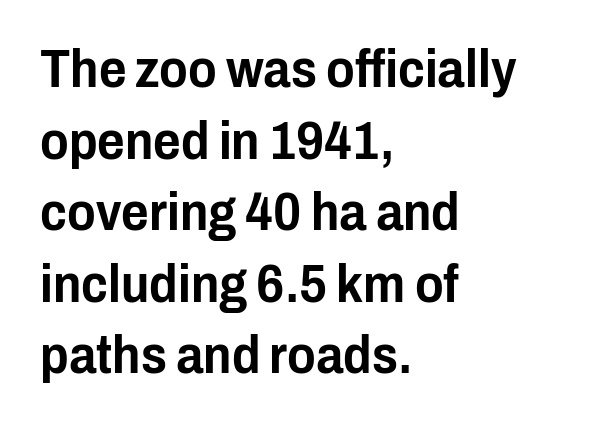
To sum up the face: it is a sans, with no serifs. A roman cut, with each character standing at attention. Observe the ordinary spacing: letters are neighbours, not strangers. Which margin do the lines hug? The left one — the right edge is uneven. This sample has the flowing, uneven cadence of proportional lettering. The leading is moderate, giving the passage an even texture.
